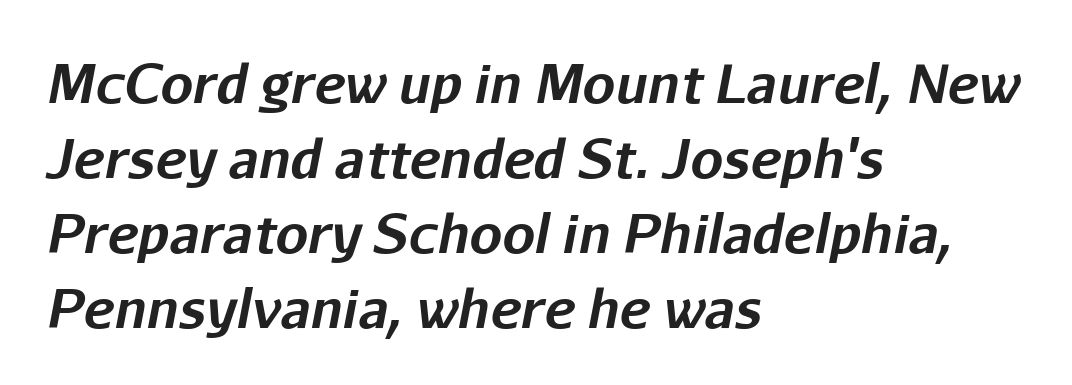
If you measured baseline to baseline, you'd find a middling distance. Caption: bold face, heavy strokes. The rendering keeps characters at their native spacing. Is this a fixed-width face? No — the glyphs have proportional, varying widths. Does the copy run flush right? No — it runs flush left.
